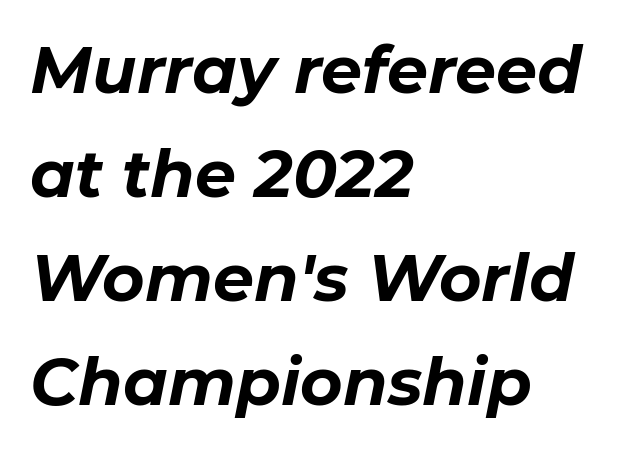
The image shows 65 px bold type, italic (leaning right); set left-aligned, normal line spacing (1.6x), normal letter spacing, not underlined; low stroke contrast and a medium x-height.
